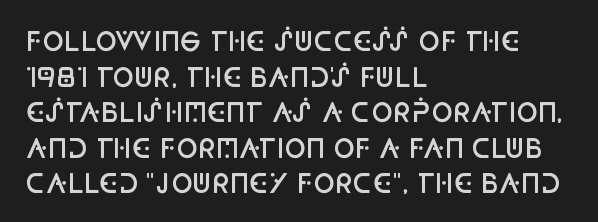
The image shows 26 px text type, upright; set left-aligned, normal line spacing (1.37x), normal letter spacing, not underlined.
